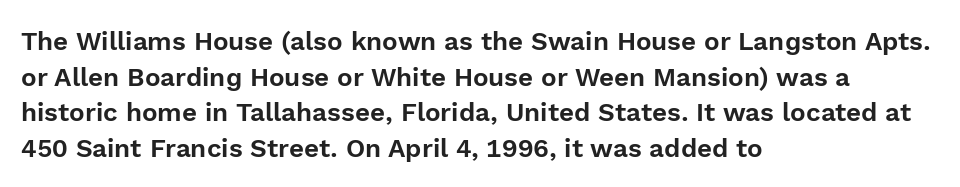
Compared with a centered layout, this one pins lines to the left instead. These lines were composed using upright roman letters. The type is set solid horizontally, with unmodified tracking. Vertical spacing — default. A bare baseline throughout the passage.
